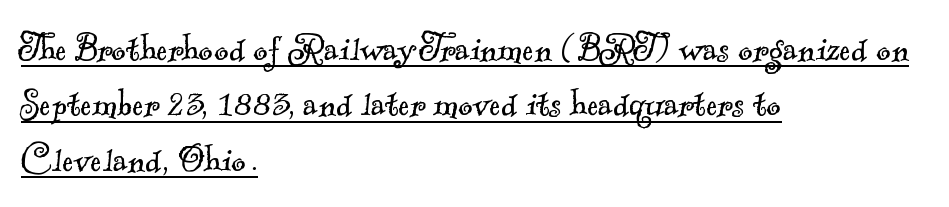
The image shows 44 px light serif type; set left-aligned, normal line spacing (1.26x), normal letter spacing, underlined; a small x-height.
